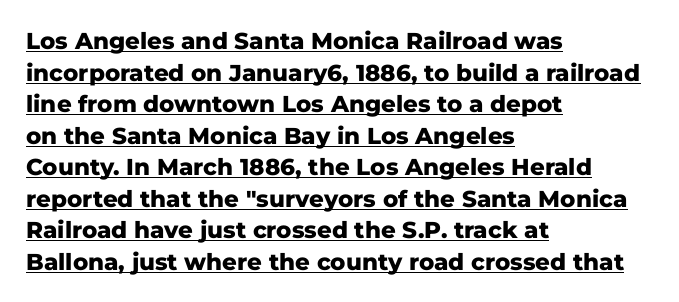
On the weight axis this lands at bold, roughly 700. Looks like someone drew a line under every word here. The letterforms sit shoulder to shoulder at normal distance. The space between consecutive lines is moderate. Compared with a centered layout, this one pins lines to the left instead. A roman cut, with each character standing at attention.
